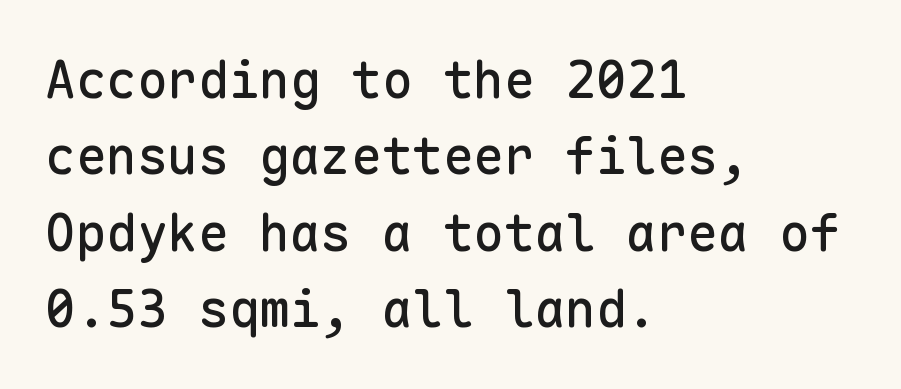
{"serif": "no", "italic": "no", "width": "normal", "stroke_contrast": "low", "x_height": "medium", "monospaced": "yes", "underline": "no", "align": "left", "line_spacing": "normal", "line_spacing_ratio": 1.5, "letter_spacing": "normal", "letter_spacing_em": 0.0, "glyph_px": 51}
